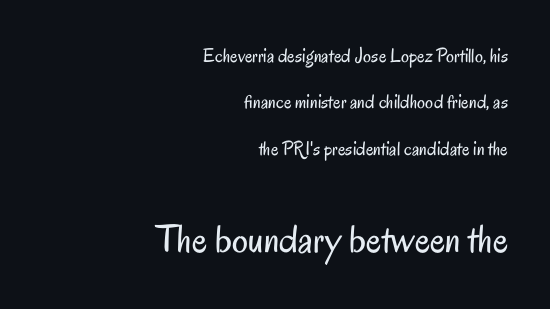
The image shows 40 px regular-weight, condensed sans-serif type, upright; set right-aligned, loose line spacing (2.32x), normal letter spacing, not underlined; the second (bottom) block is 2.0x larger; low stroke contrast and a small x-height.
